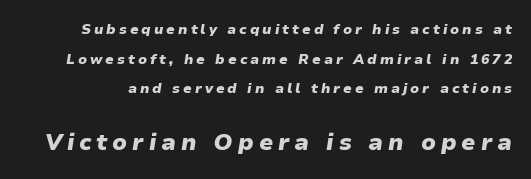
{"italic": "yes", "lean": "right", "slant_degrees": 9, "bold": "yes", "underline": "no", "line_spacing": "loose", "line_spacing_ratio": 2.11, "letter_spacing": "wide", "letter_spacing_em": 0.21, "larger_block": "second", "size_ratio": 1.64, "glyph_px": 23}
